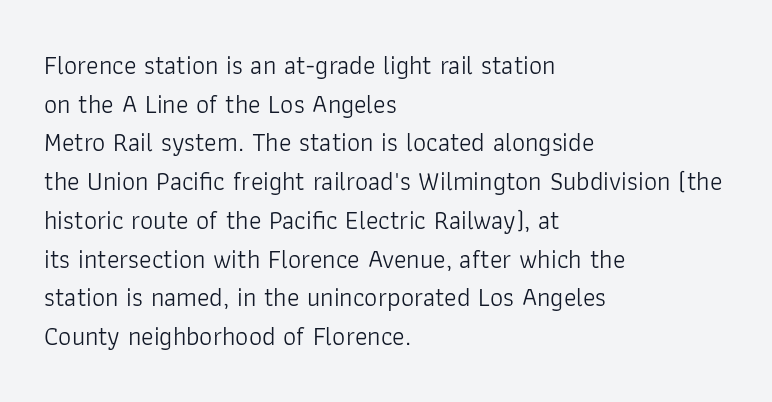
Posture: vertical. The weight tops out at a normal text grade. Words appear dense and cohesive because spacing is normal. If you drew a ruler down the left edge, every line would touch it. Line spacing here is normal. Underline: absent.
